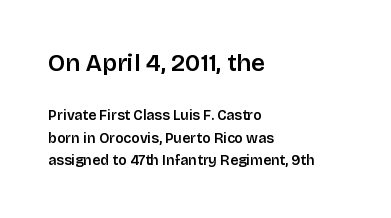
{"italic": "no", "bold": "semi", "underline": "no", "align": "left", "line_spacing": "normal", "line_spacing_ratio": 1.62, "letter_spacing": "normal", "letter_spacing_em": 0.0, "larger_block": "first", "size_ratio": 1.71, "glyph_px": 24}
